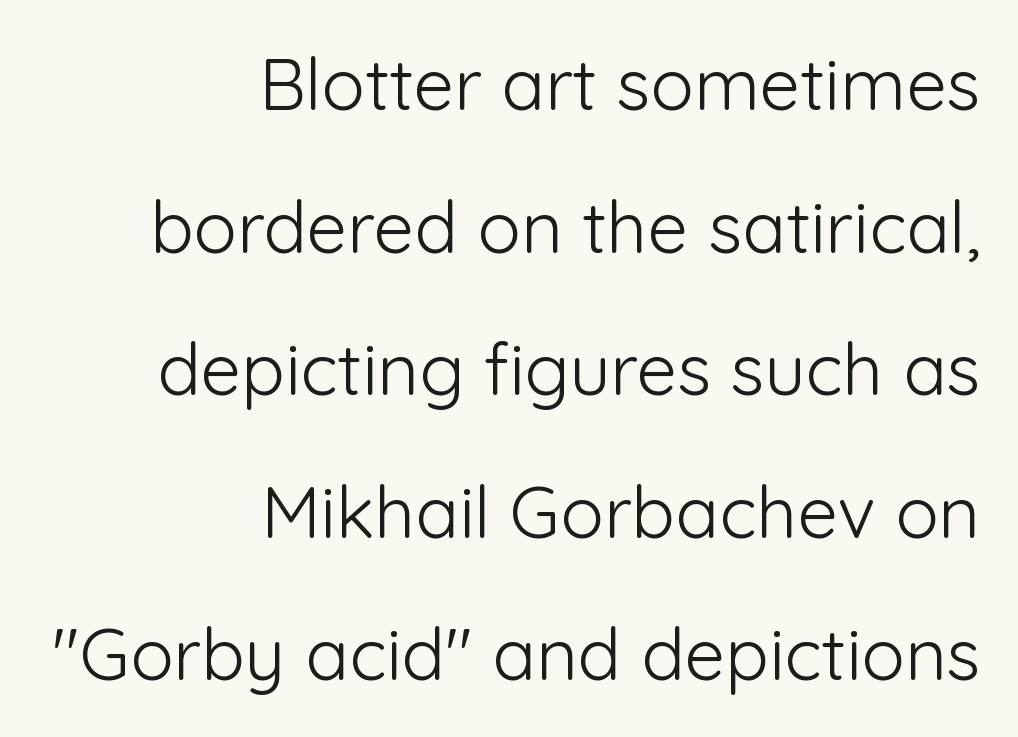
The image shows 72 px light sans-serif type, upright; set right-aligned, loose line spacing (1.98x), normal letter spacing, not underlined; low stroke contrast and a medium x-height.
